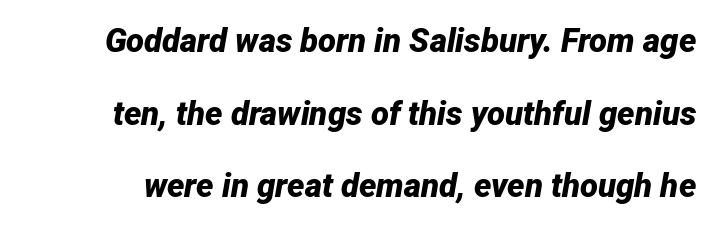
Q: Is the text bold? A: Yes.
Q: Is the text italic (slanted)? A: Yes, it leans right by about 12 degrees.
Q: Is the text underlined? A: No.
Q: Is the spacing between letters normal or unusually wide? A: Normal.
Q: Is the spacing between lines tight, normal or loose? A: Loose.
Q: Width (condensed, normal, or wide)? A: Normal.
Q: Stroke contrast? A: Low.
Q: x-height? A: Medium.
Q: Monospaced? A: No.
